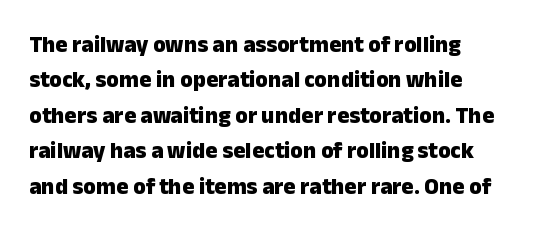
{"italic": "no", "bold": "yes", "underline": "no", "line_spacing": "normal", "line_spacing_ratio": 1.54, "letter_spacing": "normal", "letter_spacing_em": 0.0, "glyph_px": 23}
